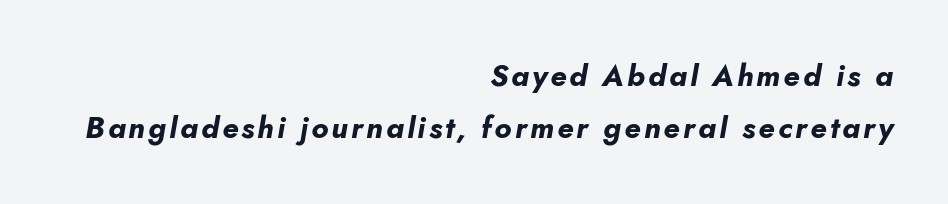
The image shows 30 px bold type, italic (leaning right); set right-aligned, line spacing 1.72x, not underlined; low stroke contrast and a small x-height.
